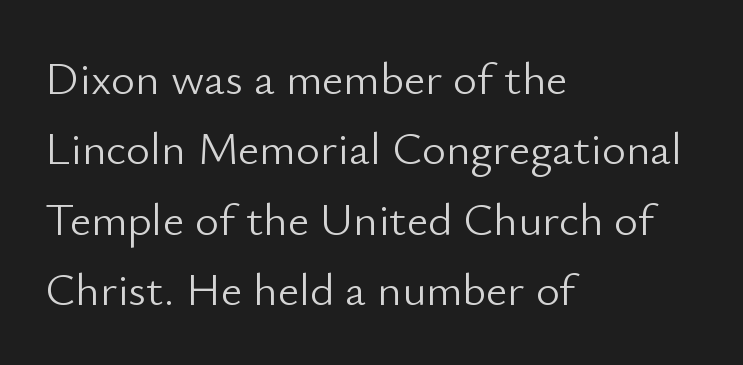
The image shows 46 px light sans-serif type, upright; set left-aligned, normal line spacing (1.53x), normal letter spacing, not underlined; low stroke contrast and a small x-height.
